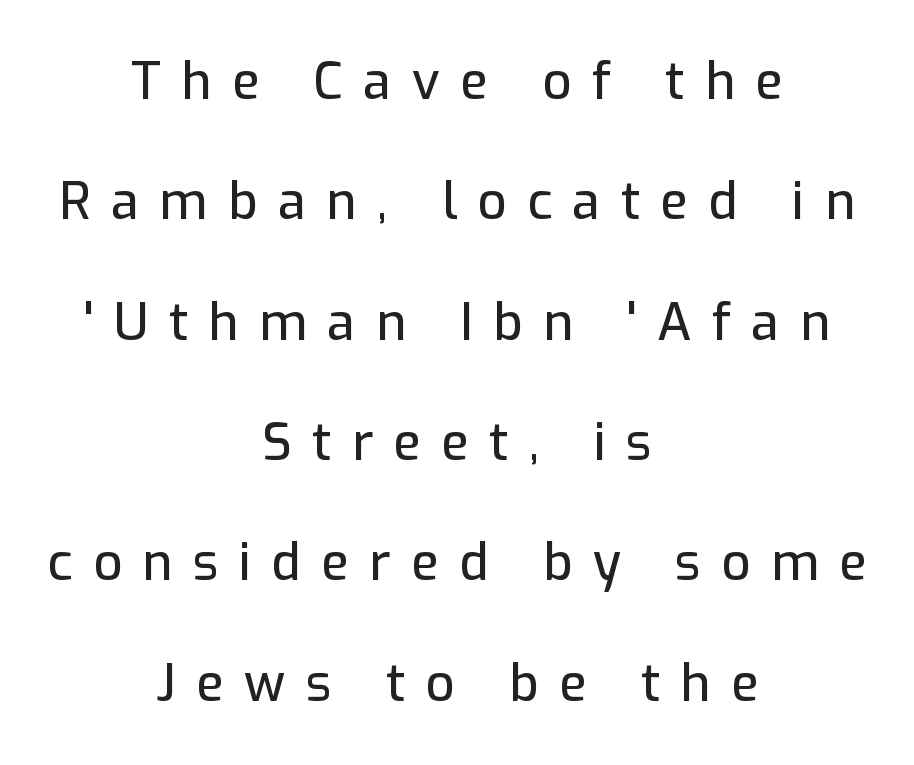
The image shows 51 px sans-serif type, upright; set centered, loose line spacing (2.36x), unusually wide letter spacing (+0.4 em), not underlined; low stroke contrast and a medium x-height.
